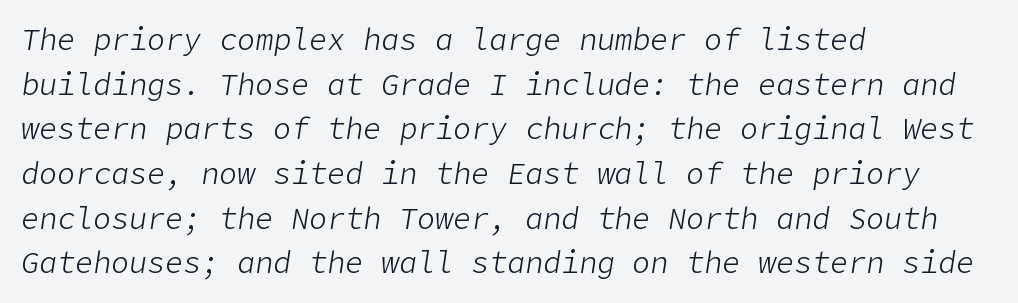
The space between consecutive lines is moderate. The tracking reads as untouched default to a designer's eye. Notice how the stems are inclined rather than vertical — that's the hallmark of italics. Stem width sits at or under what a default text font uses. Teacher's note: observe the even left margin — that is flush-left alignment.
